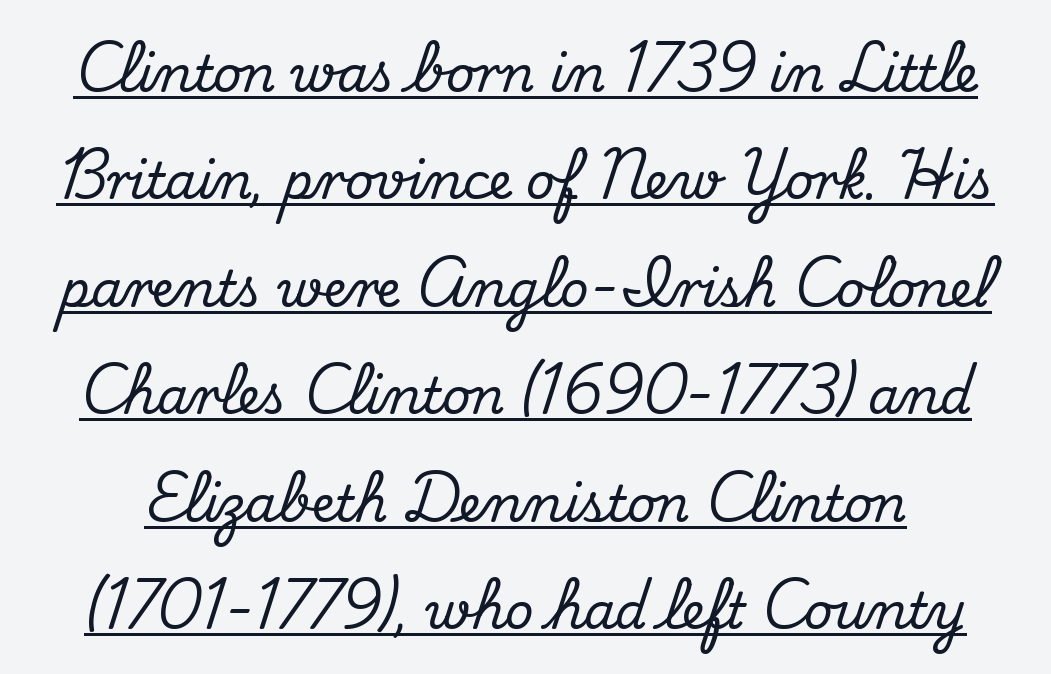
Q: Is the text italic (slanted)? A: Yes.
Q: Is the typeface a serif or a sans-serif typeface? A: Serif.
Q: Is the text underlined? A: Yes.
Q: Is the spacing between letters normal or unusually wide? A: Normal.
Q: Is the spacing between lines tight, normal or loose? A: Loose.
Q: Width (condensed, normal, or wide)? A: Normal.
Q: Stroke contrast? A: Medium.
Q: x-height? A: Small.
Q: Monospaced? A: No.
